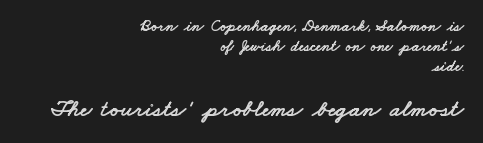
{"underline": "no", "align": "right", "line_spacing": "normal", "line_spacing_ratio": 1.26, "letter_spacing": "normal", "letter_spacing_em": 0.0, "larger_block": "second", "size_ratio": 1.5, "glyph_px": 24}
